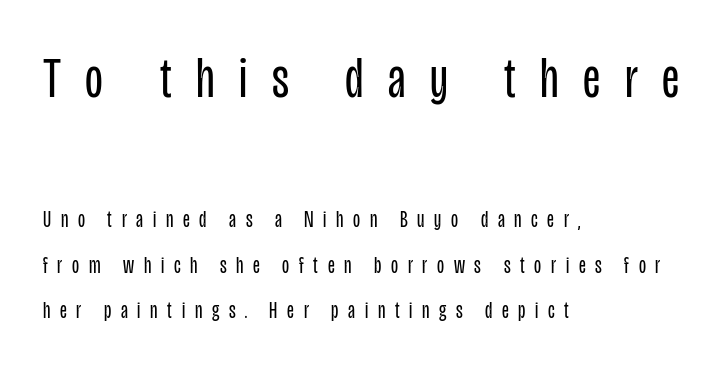
The image shows 58 px regular-weight, condensed sans-serif type, upright; set left-aligned, loose line spacing (1.99x), unusually wide letter spacing (+0.42 em), not underlined; the first (top) block is 2.52x larger; low stroke contrast and a large x-height.
